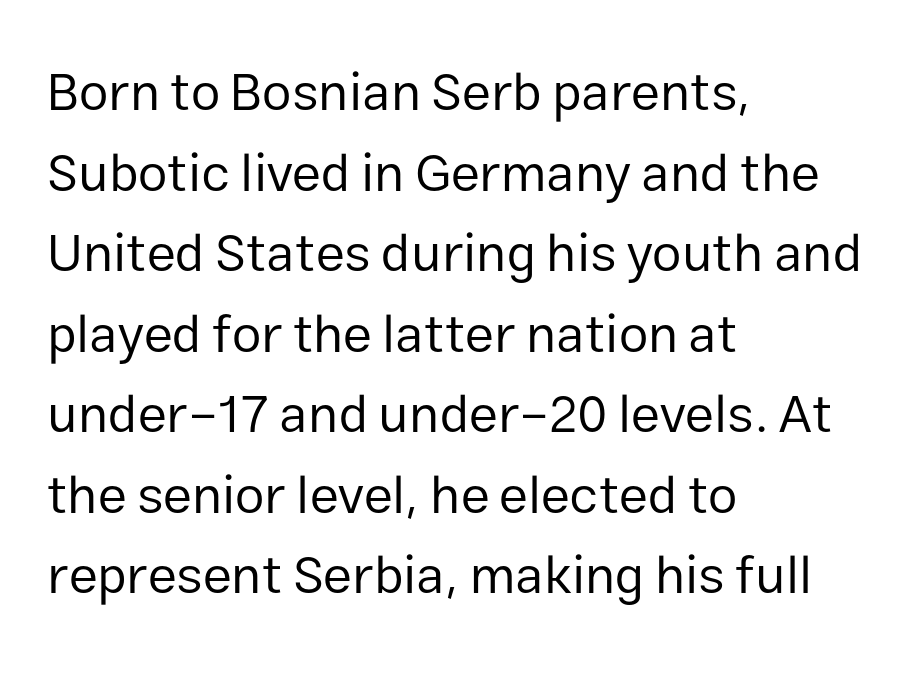
Q: Is the text bold? A: No.
Q: Is the text italic (slanted)? A: No, it is upright.
Q: Is the typeface a serif or a sans-serif typeface? A: Sans-serif.
Q: Is the text underlined? A: No.
Q: How is the paragraph aligned? A: Left-aligned.
Q: Is the spacing between letters normal or unusually wide? A: Normal.
Q: Is the spacing between lines tight, normal or loose? A: Normal.
Q: Width (condensed, normal, or wide)? A: Normal.
Q: Stroke contrast? A: Low.
Q: x-height? A: Medium.
Q: Monospaced? A: No.
